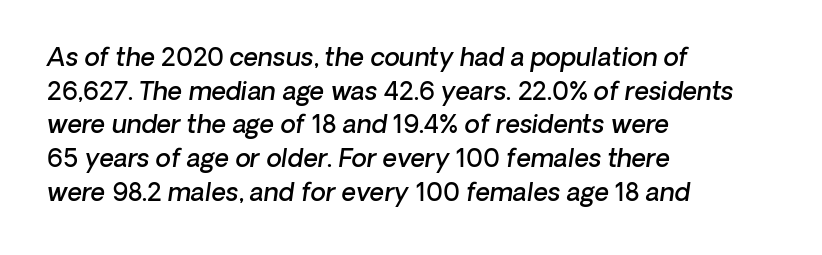
{"italic": "yes", "lean": "right", "slant_degrees": 8, "bold": "semi", "underline": "no", "align": "left", "line_spacing": "normal", "line_spacing_ratio": 1.35, "letter_spacing": "normal", "letter_spacing_em": 0.0, "glyph_px": 25}
